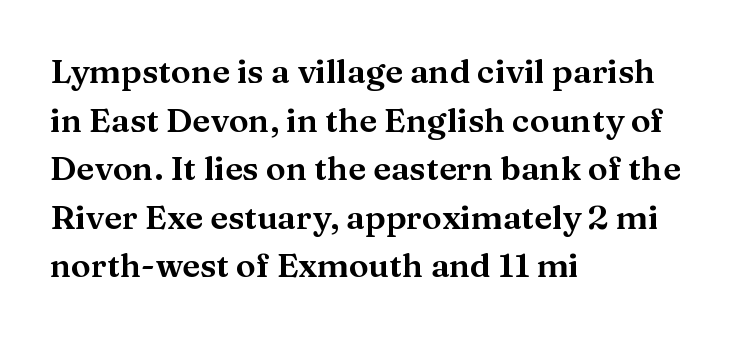
Plain, unruled lines of type. The lines sit at an ordinary, default distance from one another. These lines are rendered in a variable-pitch font. The typeface chosen for these lines features serifs. These lines are set flush left with a ragged right edge. Designer's note — italics off, roman on.
